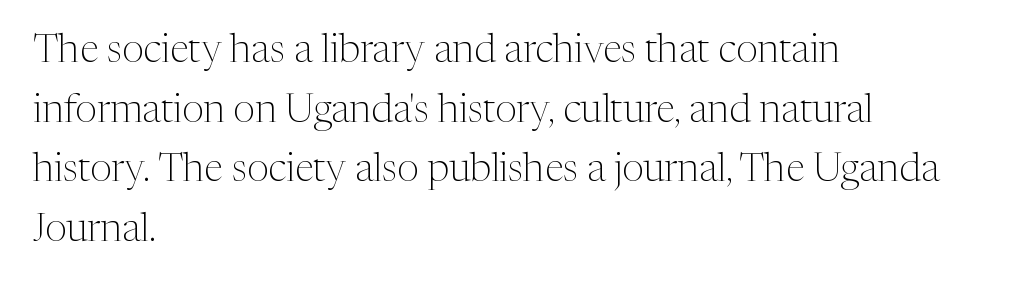
Q: Is the text bold? A: No.
Q: Is the text italic (slanted)? A: No, it is upright.
Q: Is the typeface a serif or a sans-serif typeface? A: Serif.
Q: Is the text underlined? A: No.
Q: How is the paragraph aligned? A: Left-aligned.
Q: Is the spacing between letters normal or unusually wide? A: Normal.
Q: Is the spacing between lines tight, normal or loose? A: Normal.
Q: Width (condensed, normal, or wide)? A: Normal.
Q: Stroke contrast? A: Medium.
Q: x-height? A: Medium.
Q: Monospaced? A: No.
